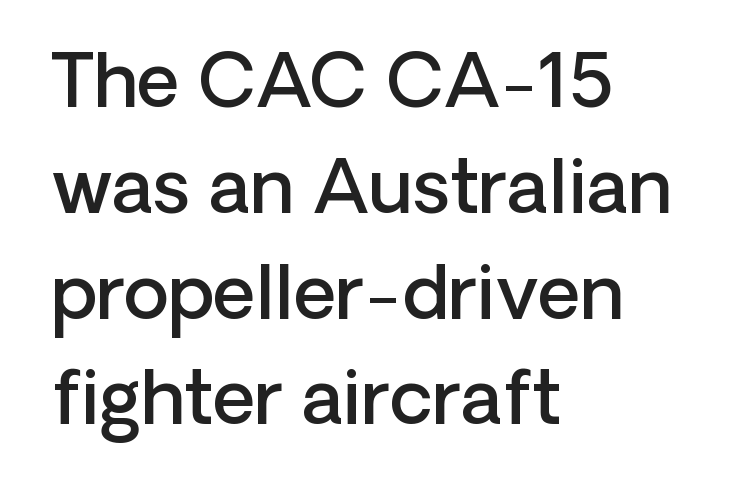
Q: Is the text bold? A: Semi-bold.
Q: Is the text italic (slanted)? A: No, it is upright.
Q: Is the typeface a serif or a sans-serif typeface? A: Sans-serif.
Q: Is the text underlined? A: No.
Q: How is the paragraph aligned? A: Left-aligned.
Q: Is the spacing between letters normal or unusually wide? A: Normal.
Q: Is the spacing between lines tight, normal or loose? A: Normal.
Q: Width (condensed, normal, or wide)? A: Normal.
Q: Stroke contrast? A: Low.
Q: x-height? A: Medium.
Q: Monospaced? A: No.
